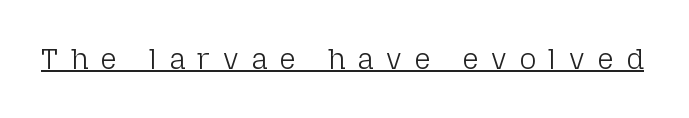
{"serif": "no", "italic": "no", "bold": "no", "weight": "light", "width": "normal", "stroke_contrast": "low", "x_height": "medium", "monospaced": "no", "underline": "yes", "letter_spacing": "wide", "letter_spacing_em": 0.43, "glyph_px": 29}
